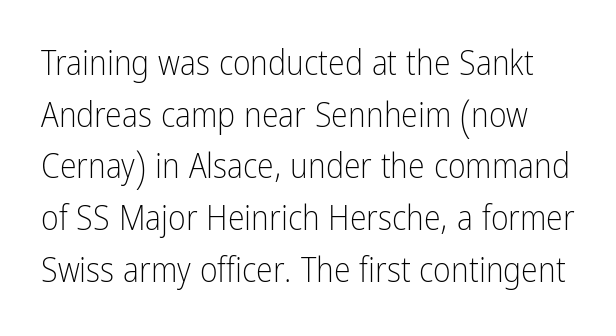
The image shows 34 px light, condensed sans-serif type, upright; set normal line spacing (1.52x), normal letter spacing, not underlined; low stroke contrast and a medium x-height.
